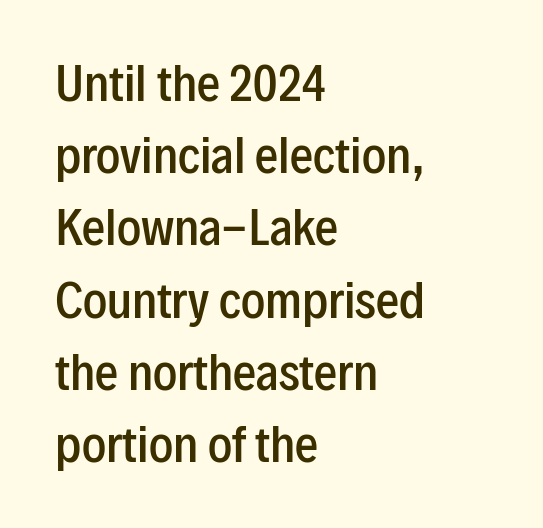
The image shows 46 px semibold, condensed sans-serif type, upright; set left-aligned, normal line spacing (1.57x), normal letter spacing, not underlined; low stroke contrast and a medium x-height.
